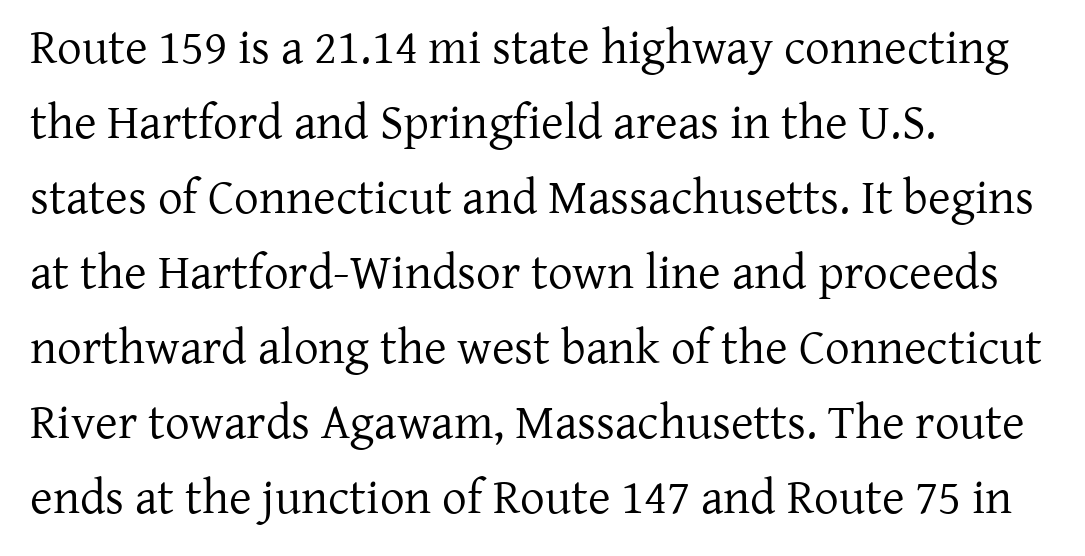
The image shows 49 px regular-weight serif type, upright; set left-aligned, normal line spacing (1.53x), normal letter spacing, not underlined; low stroke contrast and a medium x-height.
